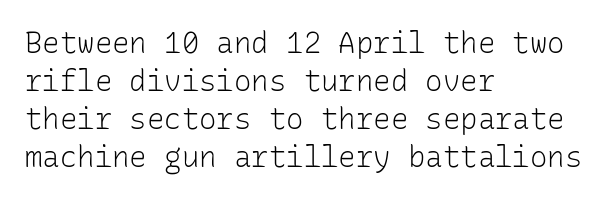
{"serif": "no", "italic": "no", "bold": "no", "weight": "light", "width": "normal", "stroke_contrast": "low", "x_height": "medium", "monospaced": "yes", "underline": "no", "align": "left", "line_spacing": "normal", "line_spacing_ratio": 1.31, "letter_spacing": "normal", "letter_spacing_em": 0.0, "glyph_px": 29}
